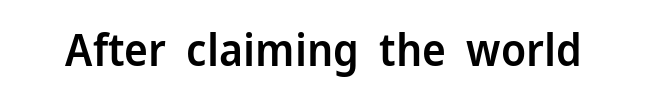
{"serif": "no", "italic": "no", "bold": "semi", "weight": "semibold", "width": "normal", "stroke_contrast": "low", "x_height": "medium", "monospaced": "no", "underline": "no", "letter_spacing": "normal", "letter_spacing_em": 0.0, "glyph_px": 45}
